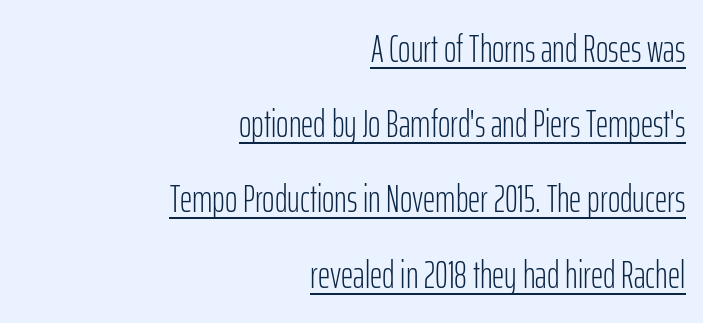
Q: Is the text bold? A: No.
Q: Is the text italic (slanted)? A: No, it is upright.
Q: Is the typeface a serif or a sans-serif typeface? A: Sans-serif.
Q: Is the text underlined? A: Yes.
Q: How is the paragraph aligned? A: Right-aligned.
Q: Is the spacing between letters normal or unusually wide? A: Normal.
Q: Is the spacing between lines tight, normal or loose? A: Loose.
Q: Width (condensed, normal, or wide)? A: Condensed.
Q: Stroke contrast? A: Low.
Q: x-height? A: Medium.
Q: Monospaced? A: No.
